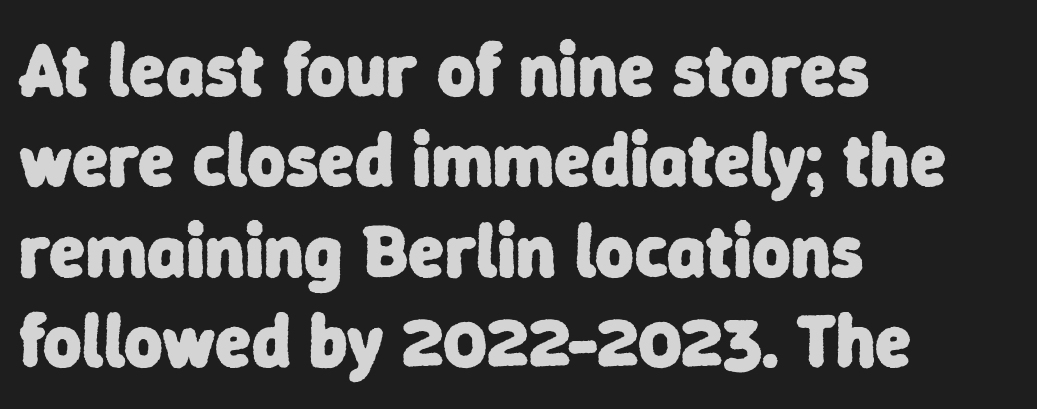
{"serif": "no", "bold": "yes", "weight": "heavy", "width": "normal", "stroke_contrast": "low", "x_height": "medium", "monospaced": "no", "underline": "no", "align": "left", "line_spacing_ratio": 1.22, "letter_spacing": "normal", "letter_spacing_em": 0.0, "glyph_px": 74}
